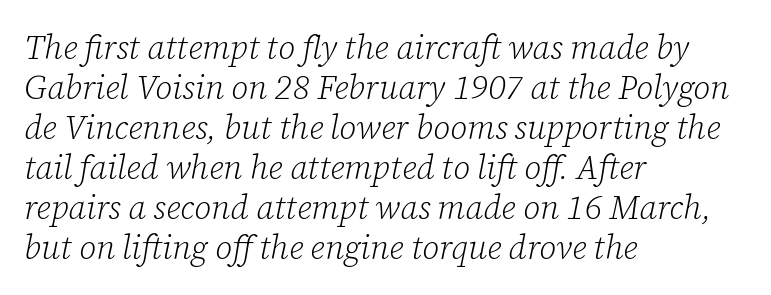
Q: Is the text bold? A: No.
Q: Is the text italic (slanted)? A: Yes, it leans right by about 12 degrees.
Q: Is the typeface a serif or a sans-serif typeface? A: Serif.
Q: Is the text underlined? A: No.
Q: How is the paragraph aligned? A: Left-aligned.
Q: Is the spacing between letters normal or unusually wide? A: Normal.
Q: Width (condensed, normal, or wide)? A: Normal.
Q: Stroke contrast? A: Low.
Q: x-height? A: Medium.
Q: Monospaced? A: No.
